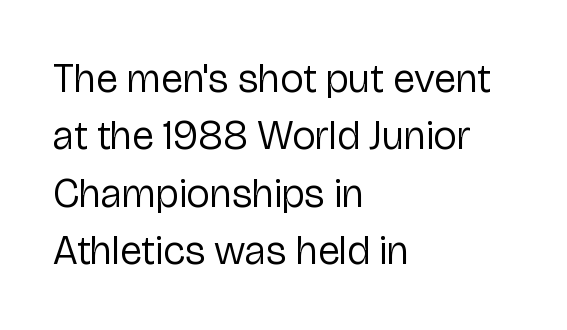
{"serif": "no", "italic": "no", "bold": "no", "weight": "regular", "width": "normal", "stroke_contrast": "low", "x_height": "medium", "monospaced": "no", "underline": "no", "align": "left", "line_spacing": "normal", "line_spacing_ratio": 1.4, "letter_spacing": "normal", "letter_spacing_em": 0.0, "glyph_px": 41}
